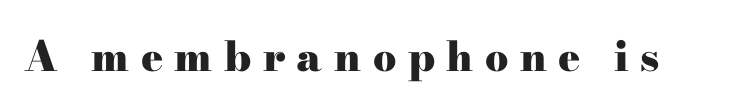
Q: Is the text bold? A: Yes.
Q: Is the text italic (slanted)? A: No, it is upright.
Q: Is the typeface a serif or a sans-serif typeface? A: Serif.
Q: Is the text underlined? A: No.
Q: Is the spacing between letters normal or unusually wide? A: Unusually wide.
Q: Width (condensed, normal, or wide)? A: Wide.
Q: Stroke contrast? A: High.
Q: x-height? A: Small.
Q: Monospaced? A: No.
